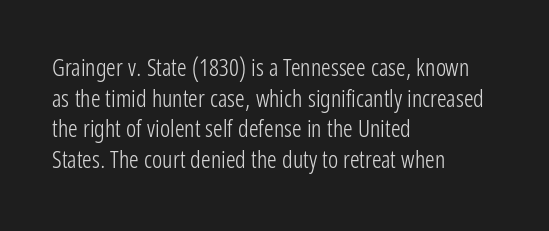
The image shows 24 px text type, upright; set left-aligned, normal line spacing (1.28x), normal letter spacing, not underlined.
